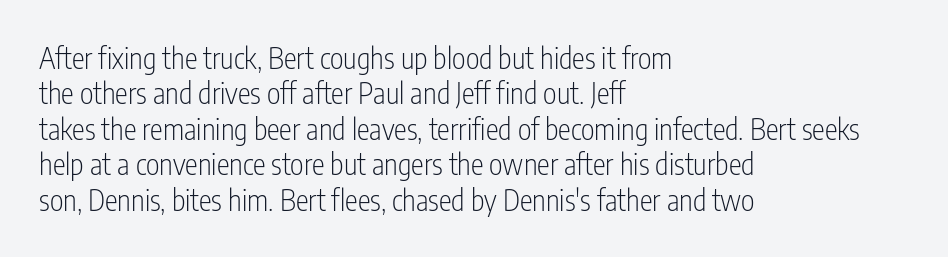
The setting favours the left margin, as ordinary paragraphs usually do. Is the stroke heavy? The answer is a plain regular-or-lighter. Do the characters align in a grid? No, the font is proportional. Are there feet on the stems? There aren't — it's a sans. The type sits square on the baseline with zero lean. Nothing unusual about the tracking: characters are spaced as the font intends.
